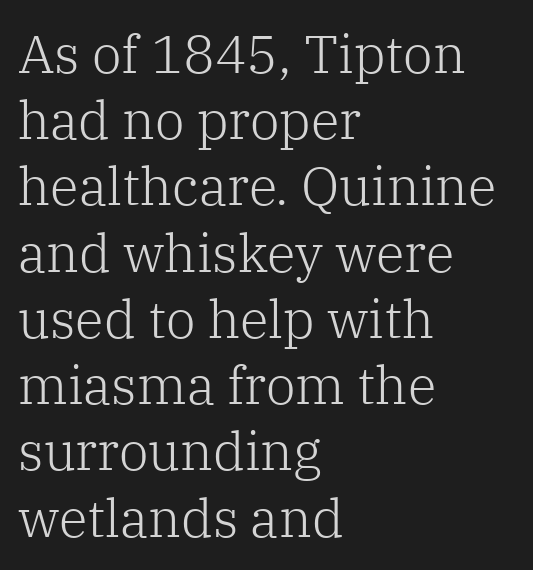
Observe the serifs anchoring each vertical stroke in this sample. The foot of each line stays bare and open. Spacing verdict: proportional, widths tailored to each character. Alignment: flush left. No heavy texture on the line: the type isn't bold.
